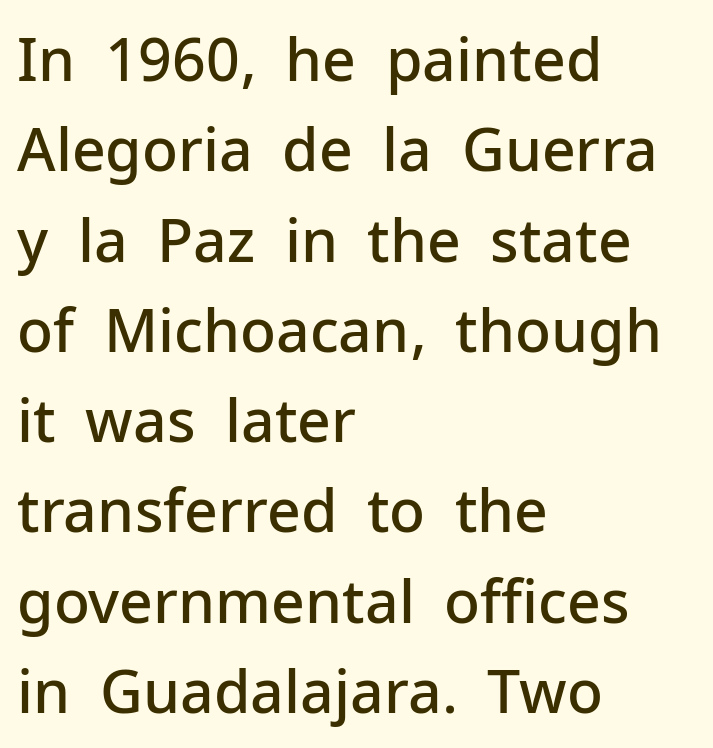
The image shows 59 px semibold sans-serif type, upright; set left-aligned, normal line spacing (1.53x), normal letter spacing, not underlined; low stroke contrast and a medium x-height.
